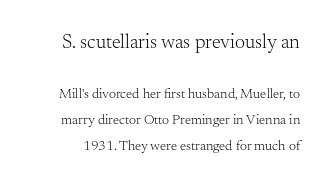
{"italic": "no", "bold": "no", "underline": "no", "line_spacing_ratio": 1.88, "letter_spacing": "normal", "letter_spacing_em": 0.0, "larger_block": "first", "size_ratio": 1.43, "glyph_px": 20}
